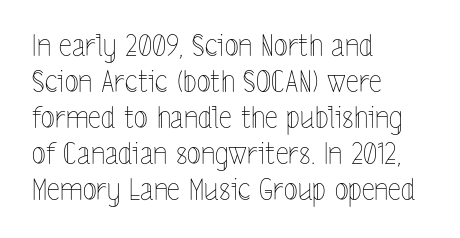
The image shows 29 px thin, condensed type, upright; set left-aligned, line spacing 1.24x, normal letter spacing, not underlined; a medium x-height.
